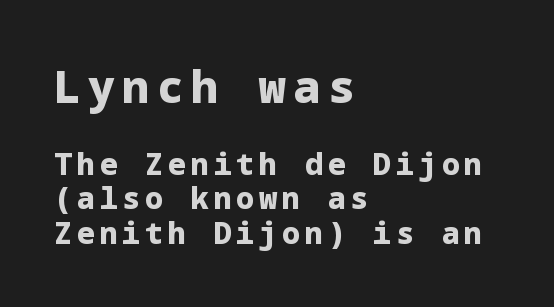
The image shows 45 px heavy sans-serif type, upright; set left-aligned, tight line spacing (1.15x), not underlined; the first (top) block is 1.5x larger; low stroke contrast and a medium x-height.
